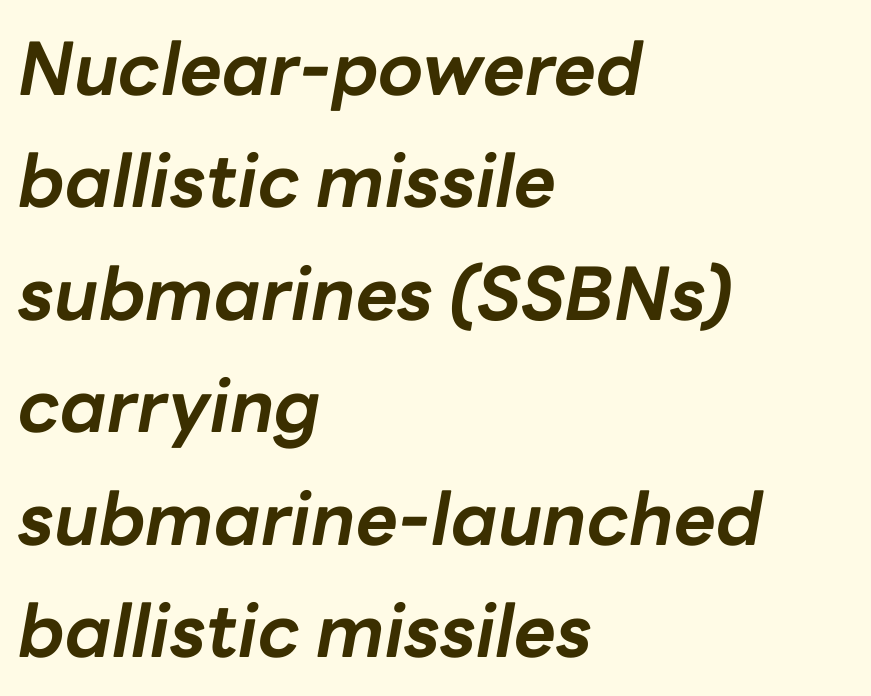
Nobody drew a line under any word here. Standard letterfit; no display-style spreading of the glyphs. Stroke thickness is high; the sample reads as a true bold. Vertically, the passage feels balanced, rows spaced as you'd expect. Character widths vary here, with narrow letters taking less room than wide ones. Casual observation: everything's shoved over to the left.
